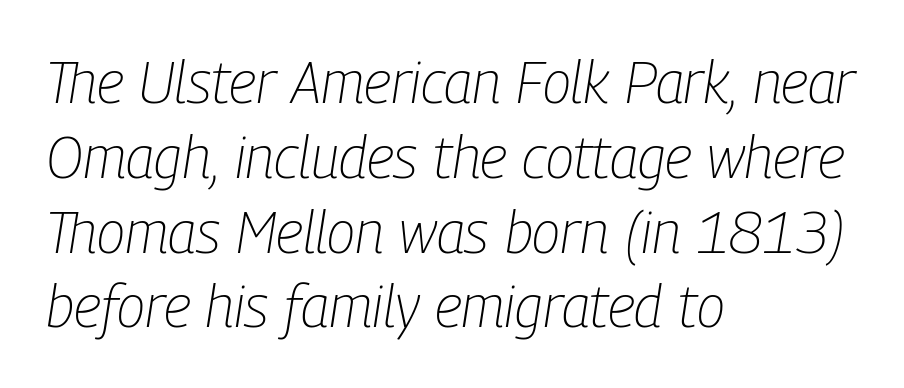
{"italic": "yes", "lean": "right", "slant_degrees": 9, "bold": "no", "weight": "light", "width": "condensed", "stroke_contrast": "low", "x_height": "medium", "monospaced": "no", "underline": "no", "align": "left", "line_spacing": "normal", "line_spacing_ratio": 1.29, "letter_spacing": "normal", "letter_spacing_em": 0.0, "glyph_px": 58}
